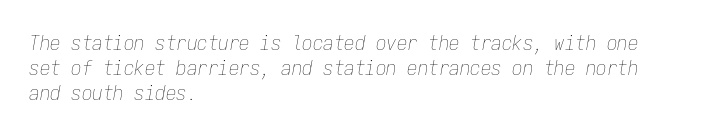
{"italic": "yes", "lean": "right", "slant_degrees": 9, "bold": "no", "underline": "no", "align": "left", "line_spacing_ratio": 1.2, "letter_spacing": "normal", "letter_spacing_em": 0.0, "glyph_px": 21}
